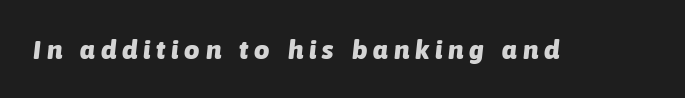
{"italic": "yes", "lean": "right", "slant_degrees": 6, "bold": "yes", "underline": "no", "letter_spacing": "wide", "letter_spacing_em": 0.22, "glyph_px": 27}
